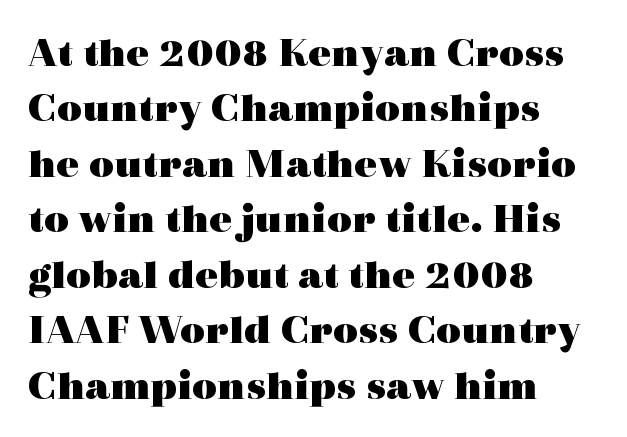
Q: Is the text bold? A: Yes.
Q: Is the text italic (slanted)? A: No, it is upright.
Q: Is the typeface a serif or a sans-serif typeface? A: Serif.
Q: Is the text underlined? A: No.
Q: How is the paragraph aligned? A: Left-aligned.
Q: Is the spacing between letters normal or unusually wide? A: Normal.
Q: Is the spacing between lines tight, normal or loose? A: Normal.
Q: Width (condensed, normal, or wide)? A: Wide.
Q: x-height? A: Medium.
Q: Monospaced? A: No.
